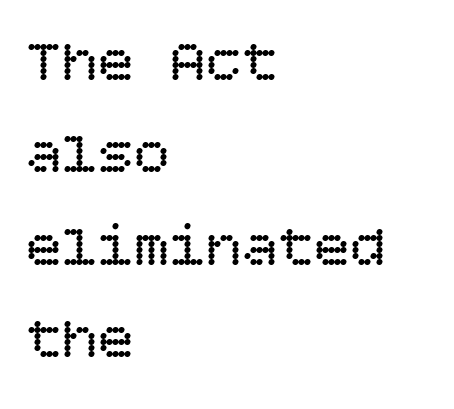
Bold? No — there's no thickening of the strokes. Characters follow at the spacing the type designer built in. If you measured baseline to baseline, you'd find a middling distance. Quick note: underline off. No italicization has been applied; the sample stays upright.
